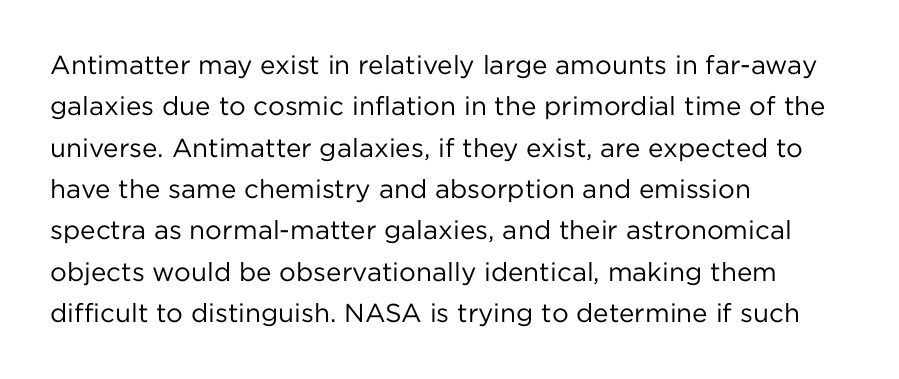
{"italic": "no", "bold": "no", "underline": "no", "align": "left", "line_spacing": "normal", "line_spacing_ratio": 1.59, "letter_spacing": "normal", "letter_spacing_em": 0.0, "glyph_px": 26}
